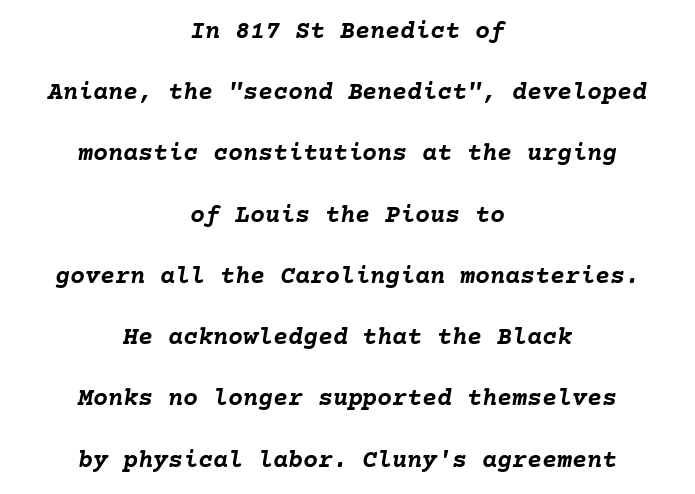
The image shows 25 px bold type, italic (leaning right); set centered, loose line spacing (2.45x), normal letter spacing, not underlined.
